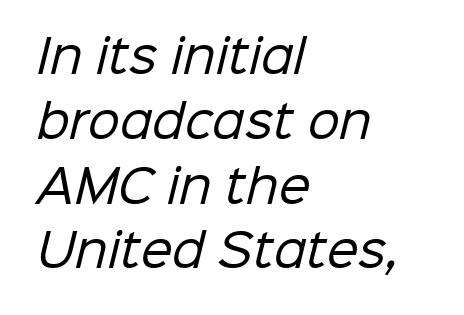
The image shows 45 px regular-weight sans-serif type; set left-aligned, normal line spacing (1.44x), normal letter spacing, not underlined; low stroke contrast and a medium x-height.
